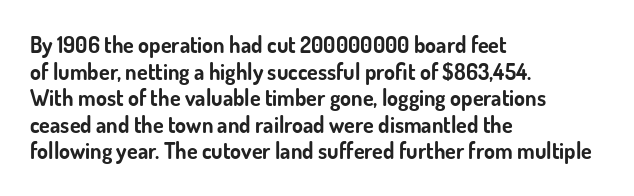
The image shows 22 px bold type, upright; set left-aligned, line spacing 1.21x, normal letter spacing, not underlined.
